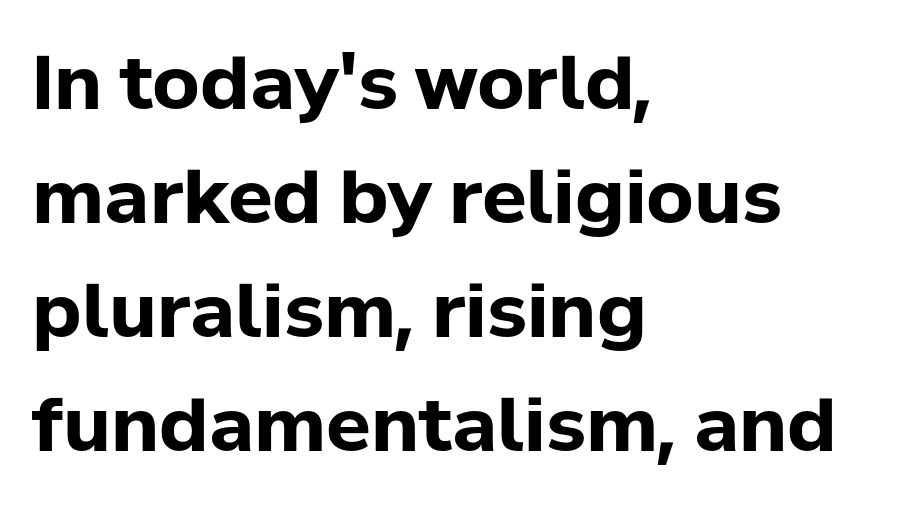
{"serif": "no", "italic": "no", "bold": "yes", "weight": "bold", "width": "normal", "stroke_contrast": "low", "x_height": "medium", "monospaced": "no", "underline": "no", "align": "left", "line_spacing": "normal", "line_spacing_ratio": 1.54, "letter_spacing": "normal", "letter_spacing_em": 0.0, "glyph_px": 74}
